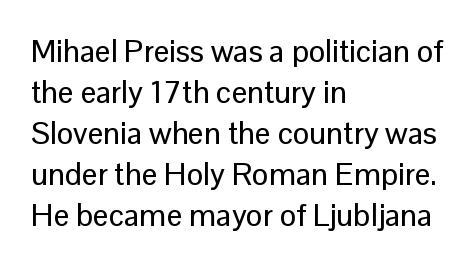
Proportional: the letters do not fall into vertical columns. The type family on display is of the sans-serif kind. Vertically, the passage feels balanced, rows spaced as you'd expect. The type sits square on the baseline with zero lean. Between one letter and the next there's only the usual sliver of space. In CSS terms this would be text-align: left.
